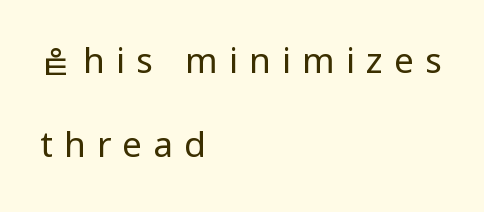
Q: Is the text bold? A: No.
Q: Is the text italic (slanted)? A: No, it is upright.
Q: Is the typeface a serif or a sans-serif typeface? A: Sans-serif.
Q: Is the text underlined? A: No.
Q: How is the paragraph aligned? A: Left-aligned.
Q: Is the spacing between letters normal or unusually wide? A: Unusually wide.
Q: Is the spacing between lines tight, normal or loose? A: Loose.
Q: Width (condensed, normal, or wide)? A: Condensed.
Q: Stroke contrast? A: Low.
